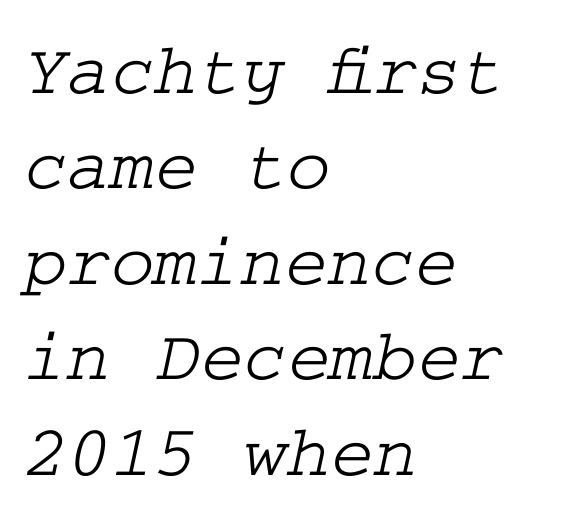
A typesetter would call this zero additional tracking. The baseline area is clear. Reading down the block, your eye returns to a fixed left position each line. Examine the stroke ends and you'll spot serifs. The rendering uses a moderate line-height, typical for paragraphs.
